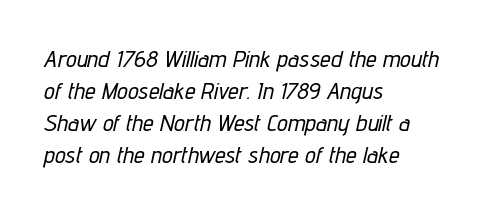
The image shows 24 px text type, italic (leaning right); set left-aligned, normal line spacing (1.34x), normal letter spacing, not underlined.
